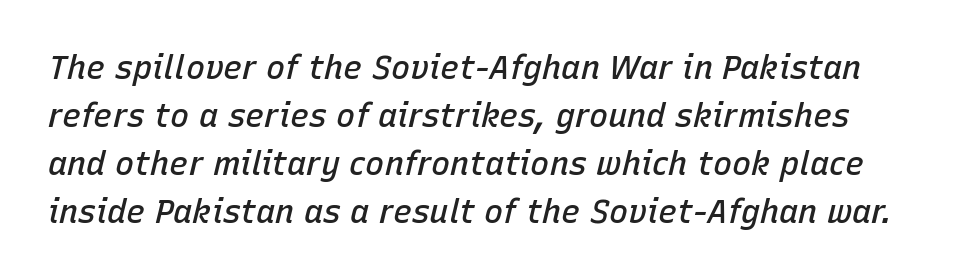
{"italic": "yes", "lean": "right", "slant_degrees": 15, "bold": "semi", "weight": "semibold", "width": "normal", "stroke_contrast": "low", "x_height": "medium", "monospaced": "no", "underline": "no", "line_spacing": "normal", "line_spacing_ratio": 1.5, "letter_spacing": "normal", "letter_spacing_em": 0.0, "glyph_px": 32}
